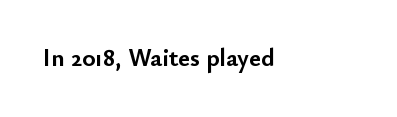
{"italic": "no", "bold": "yes", "underline": "no", "align": "left", "letter_spacing": "normal", "letter_spacing_em": 0.0, "glyph_px": 25}
